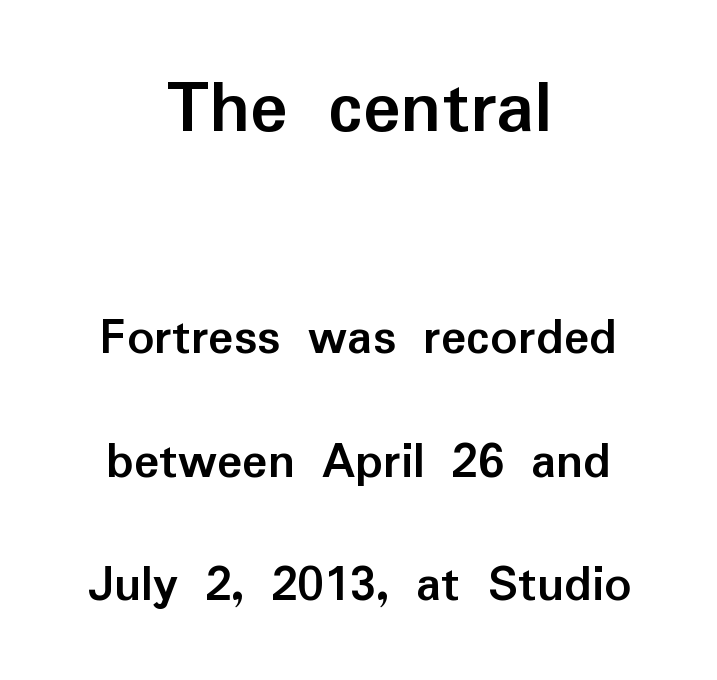
The image shows 79 px semibold sans-serif type, upright; set centered, loose line spacing (2.33x), normal letter spacing, not underlined; the first (top) block is 1.49x larger; low stroke contrast and a medium x-height.
